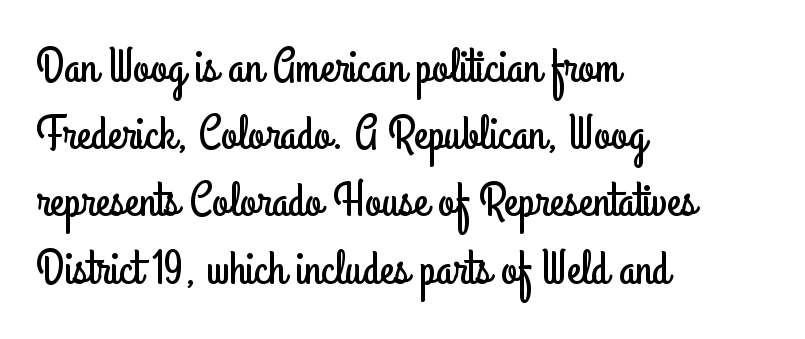
The image shows 47 px condensed sans-serif type; set left-aligned, normal line spacing (1.43x), normal letter spacing, not underlined; low stroke contrast and a small x-height.
